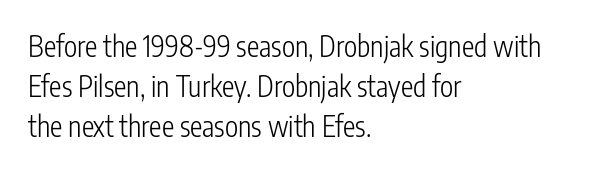
No extra ink here — the face is not bold. A typesetter would call this zero additional tracking. The specimen reads as upright at a glance. Serifs: no, the terminals of the letterforms are clean.
